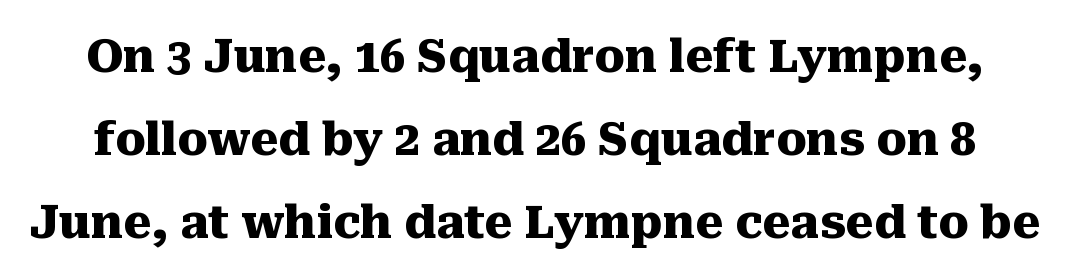
Q: Is the text bold? A: Yes.
Q: Is the text italic (slanted)? A: No, it is upright.
Q: Is the typeface a serif or a sans-serif typeface? A: Serif.
Q: Is the text underlined? A: No.
Q: Is the spacing between letters normal or unusually wide? A: Normal.
Q: Width (condensed, normal, or wide)? A: Normal.
Q: Stroke contrast? A: Medium.
Q: x-height? A: Medium.
Q: Monospaced? A: No.
